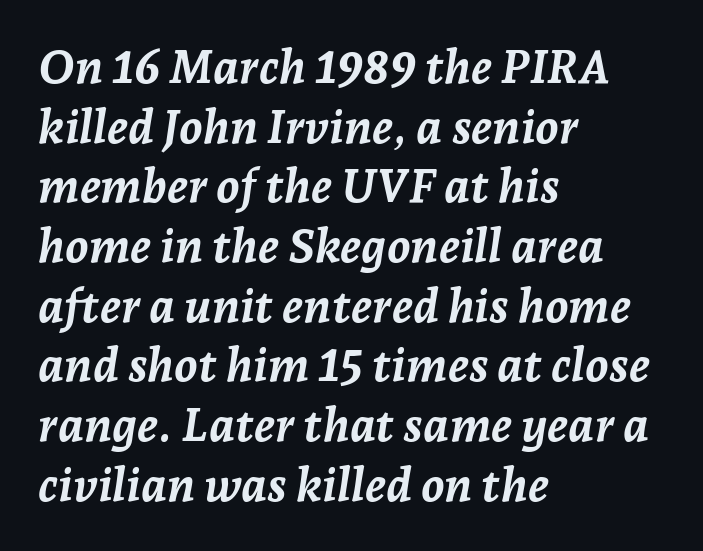
Think of a printed novel: that variable character pitch is what you see here. As a designer I'd log this as weight 700, bold. The text block is weighted toward the left margin, trailing off unevenly rightward. Does the leading feel generous? No, just average.
